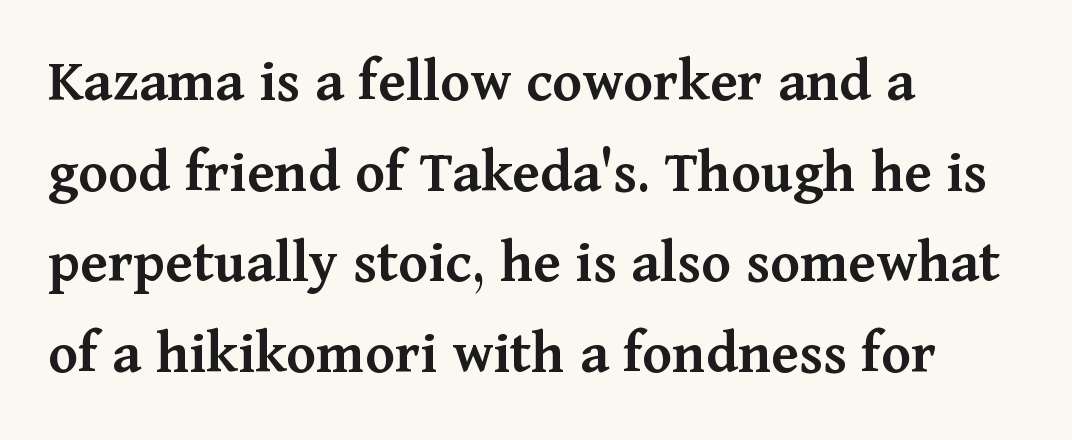
Lines of text with bare space underneath. Nope, not italic — everything's standing straight. Teacher's note: observe the even left margin — that is flush-left alignment. The letters carry serifs — small finishing strokes at the ends of their stems. Quick note: interline space is typical.
